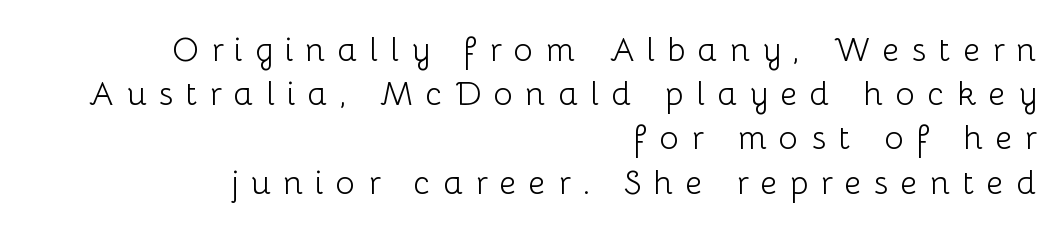
The image shows 33 px light sans-serif type, upright; set right-aligned, normal line spacing (1.34x), unusually wide letter spacing (+0.37 em), not underlined; low stroke contrast and a medium x-height.
